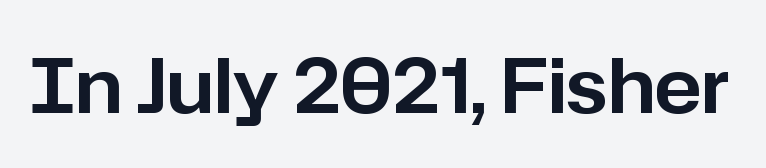
{"serif": "no", "italic": "no", "width": "normal", "stroke_contrast": "low", "x_height": "medium", "monospaced": "no", "underline": "no", "letter_spacing": "normal", "letter_spacing_em": 0.0, "glyph_px": 76}
